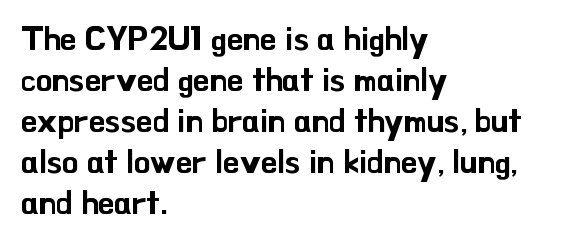
The space directly below the letters is spotless. This rendering employs a face without finishing strokes, i.e., a sans-serif. Spacing between characters is what you'd get straight out of the box. Italic? Not at all — the glyphs are vertical.
